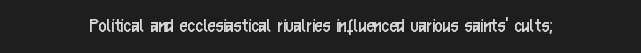
The space directly below the letters is spotless. Quick note: not italic, upright. The line texture is even and compact thanks to regular tracking. These glyphs show unthickened strokes, regular width or finer.
